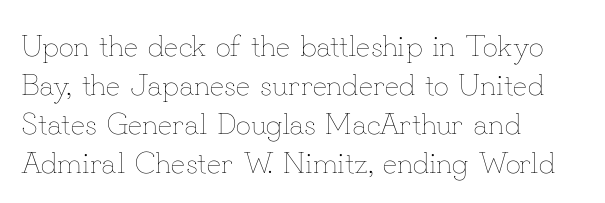
The space beneath each line is pristine and unruled. The horizontal fit of the characters is conventional and even. Designer's note — italics off, roman on. The vertical gap from one line to the next is medium.
